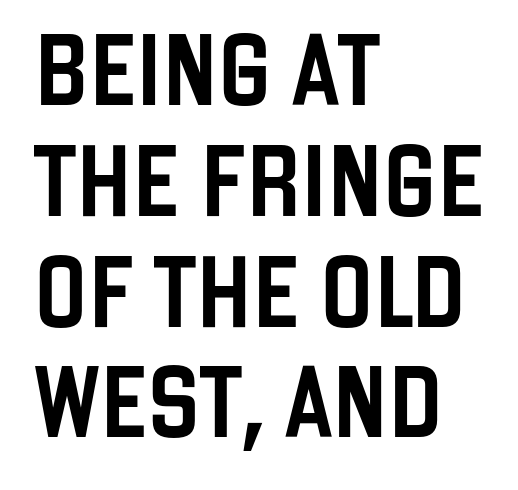
Standard letterfit; no display-style spreading of the glyphs. Do the characters align in a grid? No, the font is proportional. Alignment: flush left. The passage shown is typeset with a sans-serif family. This sample keeps an unexceptional amount of space between lines. The typography opts for an upright posture over an oblique one.
